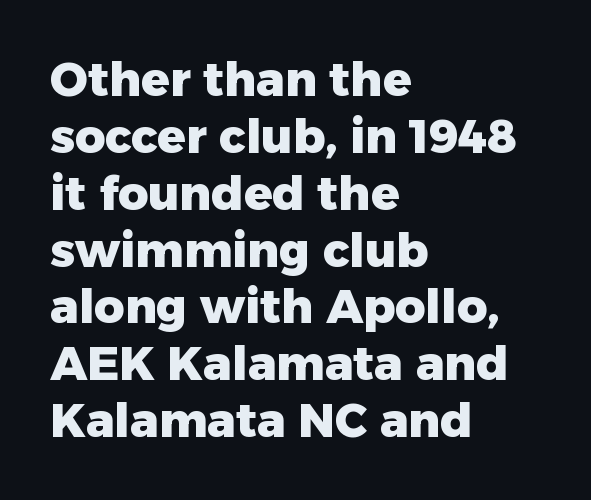
{"serif": "no", "italic": "no", "bold": "yes", "weight": "heavy", "width": "normal", "stroke_contrast": "low", "x_height": "medium", "monospaced": "no", "underline": "no", "align": "left", "line_spacing_ratio": 1.21, "letter_spacing": "normal", "letter_spacing_em": 0.0, "glyph_px": 47}
